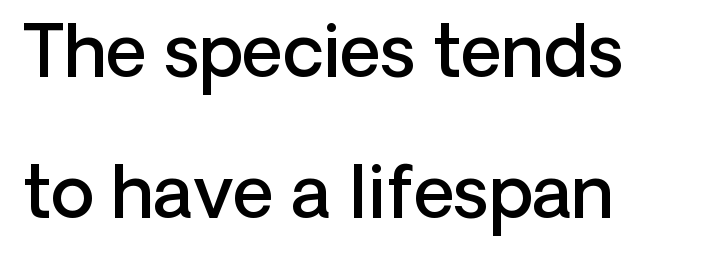
The image shows 71 px semibold sans-serif type, upright; set left-aligned, loose line spacing (1.98x), normal letter spacing, not underlined; low stroke contrast and a medium x-height.
